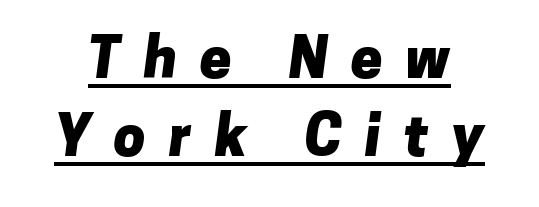
Q: Is the text bold? A: Yes.
Q: Is the typeface a serif or a sans-serif typeface? A: Sans-serif.
Q: Is the text underlined? A: Yes.
Q: Is the spacing between letters normal or unusually wide? A: Unusually wide.
Q: Is the spacing between lines tight, normal or loose? A: Normal.
Q: Width (condensed, normal, or wide)? A: Normal.
Q: Stroke contrast? A: Low.
Q: x-height? A: Medium.
Q: Monospaced? A: No.
